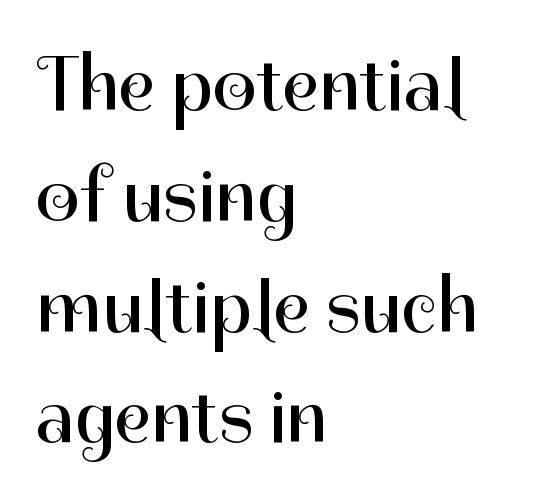
Q: Is the text bold? A: No.
Q: Is the text italic (slanted)? A: No, it is upright.
Q: Is the typeface a serif or a sans-serif typeface? A: Sans-serif.
Q: Is the text underlined? A: No.
Q: How is the paragraph aligned? A: Left-aligned.
Q: Is the spacing between letters normal or unusually wide? A: Normal.
Q: Is the spacing between lines tight, normal or loose? A: Normal.
Q: Width (condensed, normal, or wide)? A: Normal.
Q: Stroke contrast? A: High.
Q: x-height? A: Medium.
Q: Monospaced? A: No.
